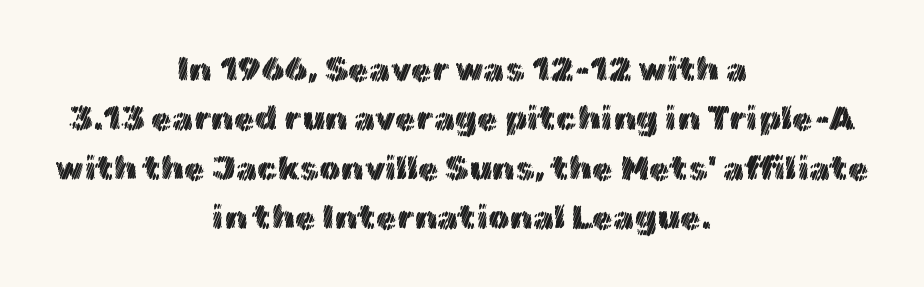
Q: Is the text italic (slanted)? A: No, it is upright.
Q: Is the text underlined? A: No.
Q: How is the paragraph aligned? A: Centered.
Q: Is the spacing between letters normal or unusually wide? A: Normal.
Q: Is the spacing between lines tight, normal or loose? A: Normal.
Q: Width (condensed, normal, or wide)? A: Normal.
Q: x-height? A: Medium.
Q: Monospaced? A: No.
